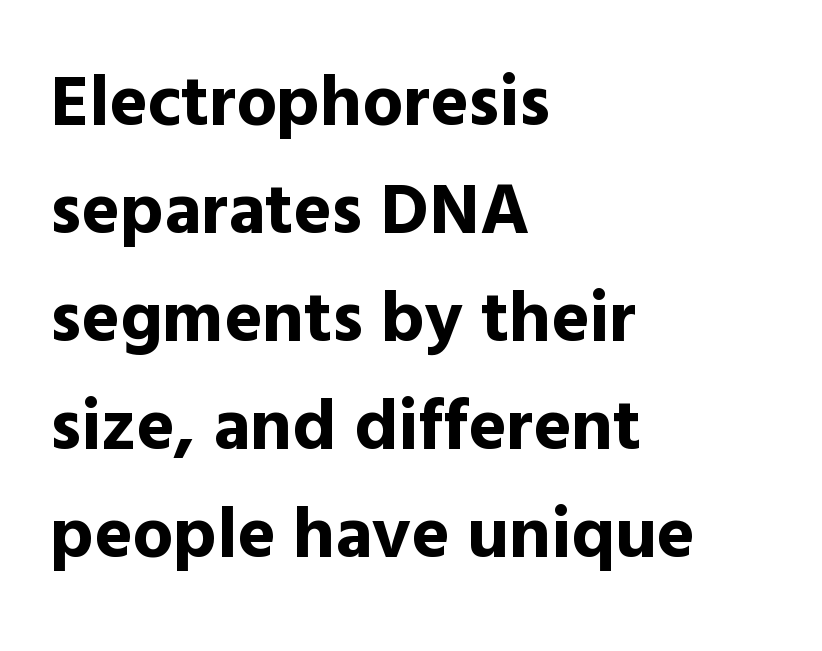
Note the varied advance widths — an 'i' is clearly narrower than an 'm'. Regarding serifs, this sample does without them. These words are printed bold, with thick strokes throughout. Does the lettering tilt? It doesn't — this is upright.
